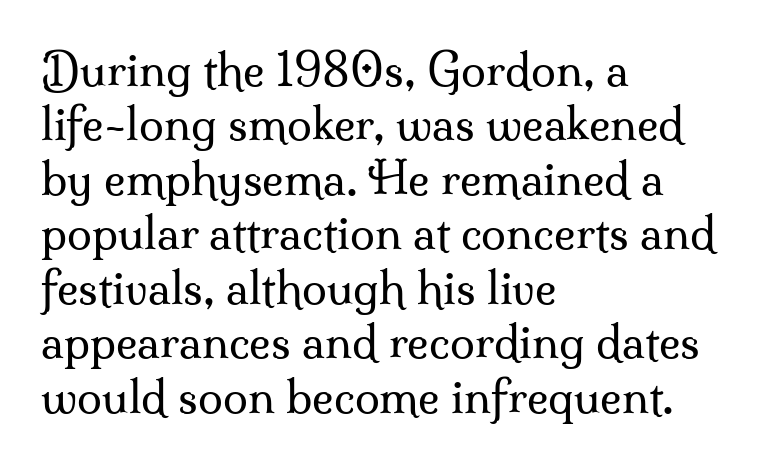
The image shows 45 px regular-weight serif type, upright; set left-aligned, line spacing 1.21x, normal letter spacing, not underlined; medium stroke contrast and a small x-height.
